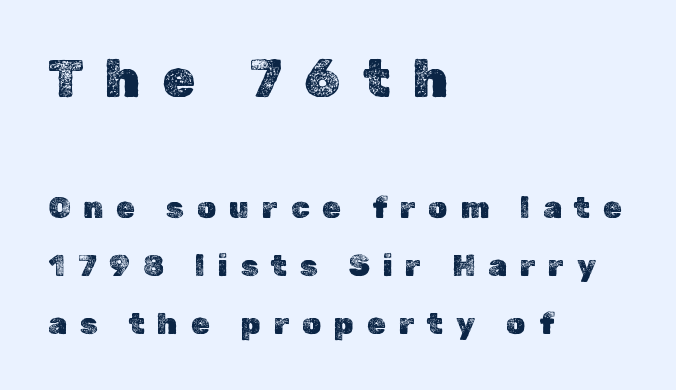
The tracking jumps out immediately: characters are airy and widely separated. When letters stand straight like this, we call the style roman or upright. Baseline-to-baseline distance is far greater than the letter height. If you squint, the top block still reads clearly — it's the larger of the two. Clear beneath every line of the passage. The paragraph shown leans on its left margin.
